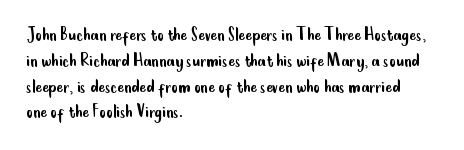
The image shows 20 px text type, upright; set left-aligned, normal line spacing (1.29x), normal letter spacing, not underlined.
